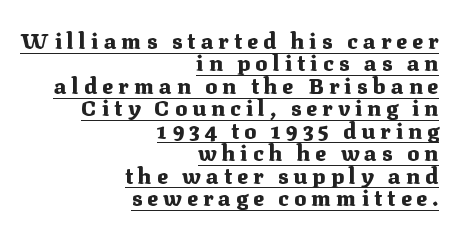
{"italic": "no", "bold": "yes", "underline": "yes", "align": "right", "line_spacing": "tight", "line_spacing_ratio": 1.02, "letter_spacing": "wide", "letter_spacing_em": 0.24, "glyph_px": 22}
